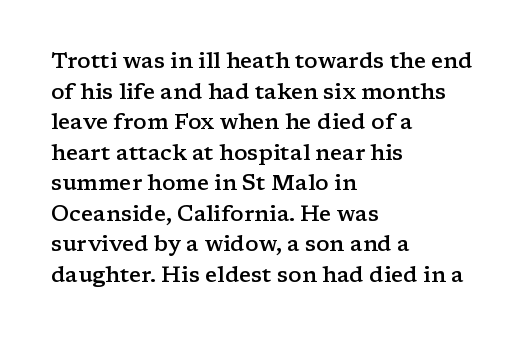
The image shows 22 px text type, upright; set left-aligned, normal line spacing (1.39x), normal letter spacing, not underlined.
